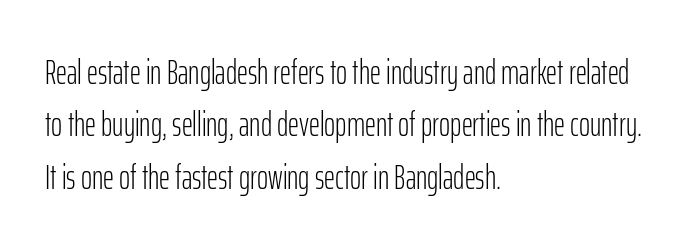
Q: Is the text bold? A: No.
Q: Is the text italic (slanted)? A: No, it is upright.
Q: Is the typeface a serif or a sans-serif typeface? A: Sans-serif.
Q: Is the text underlined? A: No.
Q: How is the paragraph aligned? A: Left-aligned.
Q: Is the spacing between letters normal or unusually wide? A: Normal.
Q: Is the spacing between lines tight, normal or loose? A: Normal.
Q: Width (condensed, normal, or wide)? A: Condensed.
Q: Stroke contrast? A: Low.
Q: x-height? A: Medium.
Q: Monospaced? A: No.
